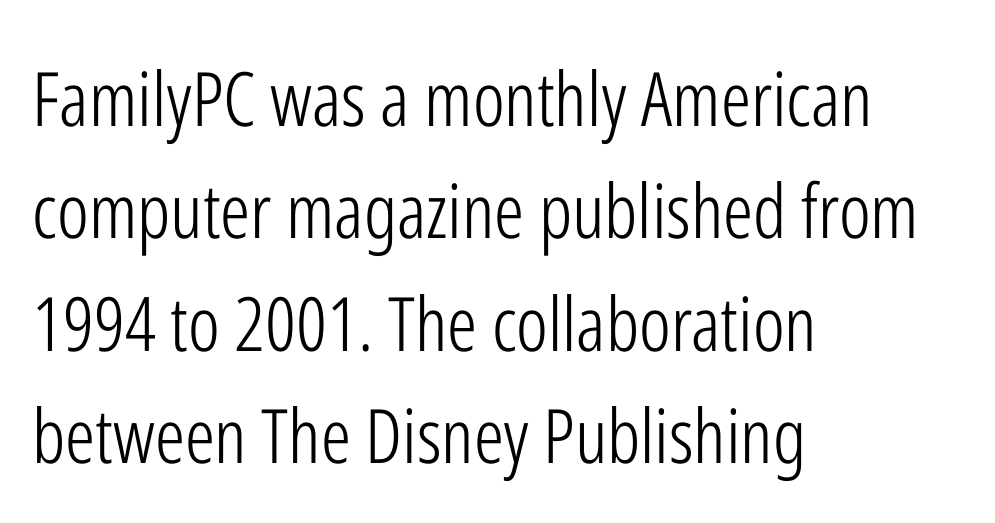
You could not count columns in this text — the font is proportionally spaced. This sample uses a sans-serif face. Regular leading. The space beneath each line is pristine and unruled. Compared with typical body copy, the letter spacing here is the same.
